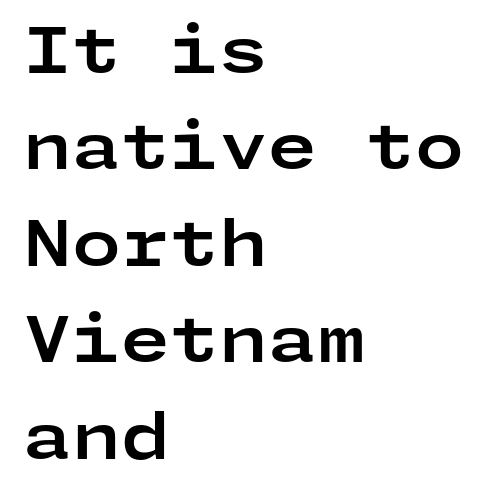
The image shows 63 px bold, wide sans-serif type, upright; set left-aligned, normal line spacing (1.53x), normal letter spacing, not underlined; low stroke contrast and a medium x-height.
